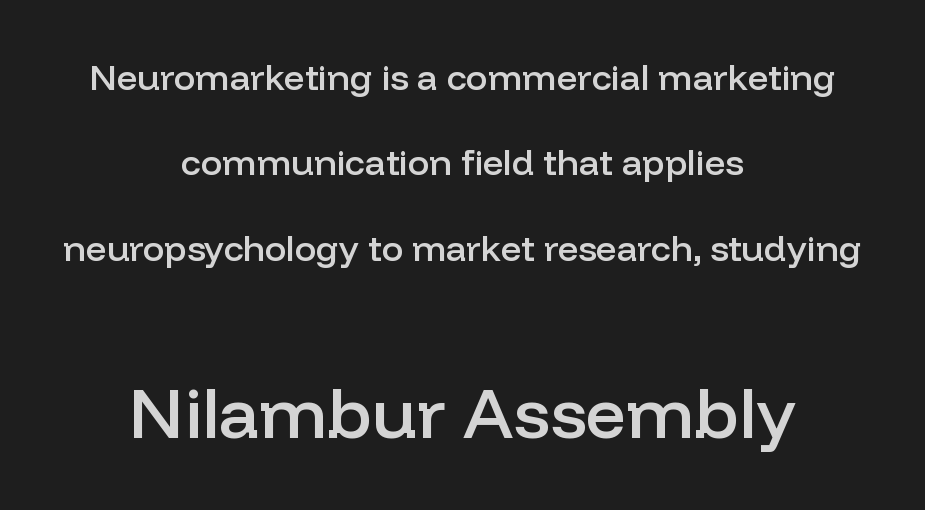
Words float on clear page, feet unadorned. Airy leading. The paragraph has two soft edges and a firm central axis. Block two is the big one; block one sits smaller above it. Note the varied advance widths — an 'i' is clearly narrower than an 'm'. The typesetting leans somewhat heavy: a semibold.
